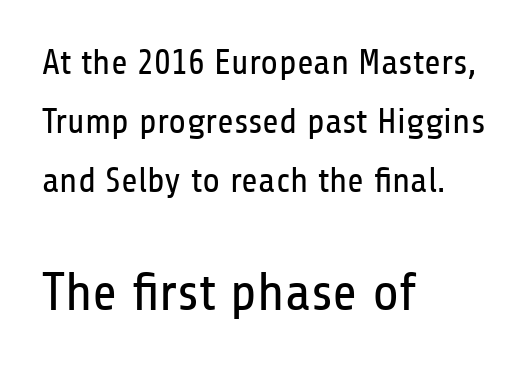
Q: Is the text bold? A: No.
Q: Is the text italic (slanted)? A: No, it is upright.
Q: Is the typeface a serif or a sans-serif typeface? A: Sans-serif.
Q: Is the text underlined? A: No.
Q: How is the paragraph aligned? A: Left-aligned.
Q: Is the spacing between letters normal or unusually wide? A: Normal.
Q: Is the spacing between lines tight, normal or loose? A: Normal.
Q: Which block of text is set in a larger size, the first (top) or the second (bottom)? A: The second (bottom) one.
Q: Width (condensed, normal, or wide)? A: Condensed.
Q: Stroke contrast? A: Low.
Q: x-height? A: Medium.
Q: Monospaced? A: No.
